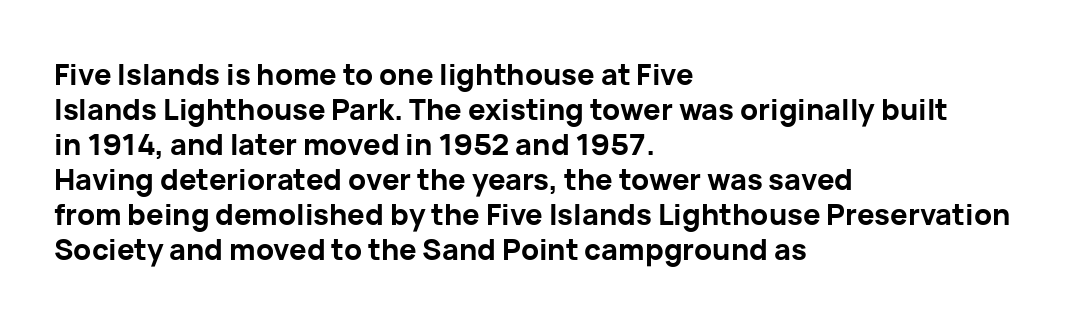
{"serif": "no", "italic": "no", "bold": "yes", "weight": "bold", "width": "normal", "stroke_contrast": "low", "x_height": "medium", "monospaced": "no", "underline": "no", "align": "left", "line_spacing_ratio": 1.21, "letter_spacing": "normal", "letter_spacing_em": 0.0, "glyph_px": 29}
